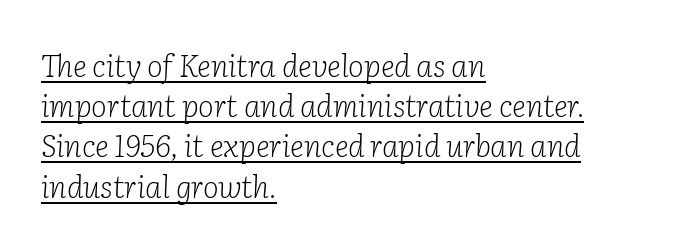
Q: Is the text bold? A: No.
Q: Is the text italic (slanted)? A: Yes, it leans right by about 2 degrees.
Q: Is the typeface a serif or a sans-serif typeface? A: Serif.
Q: Is the text underlined? A: Yes.
Q: How is the paragraph aligned? A: Left-aligned.
Q: Is the spacing between letters normal or unusually wide? A: Normal.
Q: Is the spacing between lines tight, normal or loose? A: Normal.
Q: Width (condensed, normal, or wide)? A: Normal.
Q: Stroke contrast? A: Low.
Q: x-height? A: Medium.
Q: Monospaced? A: No.
